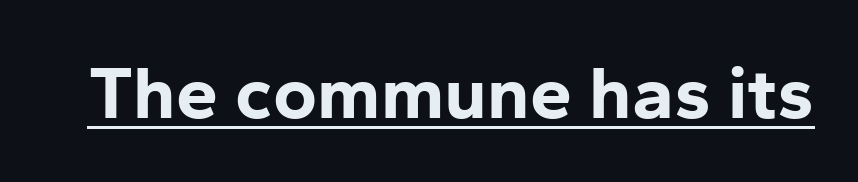
The image shows 75 px bold sans-serif type, upright; set normal letter spacing, underlined; low stroke contrast and a medium x-height.
